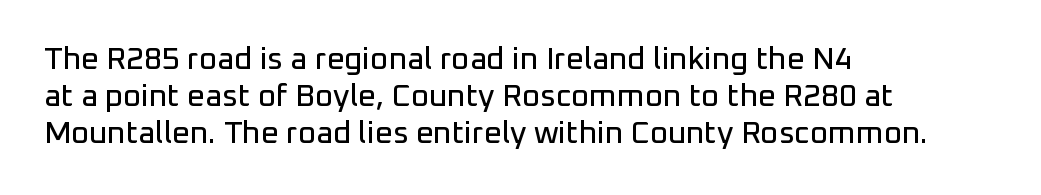
{"serif": "no", "italic": "no", "width": "normal", "stroke_contrast": "low", "x_height": "medium", "monospaced": "no", "underline": "no", "align": "left", "line_spacing_ratio": 1.2, "letter_spacing": "normal", "letter_spacing_em": 0.0, "glyph_px": 31}
